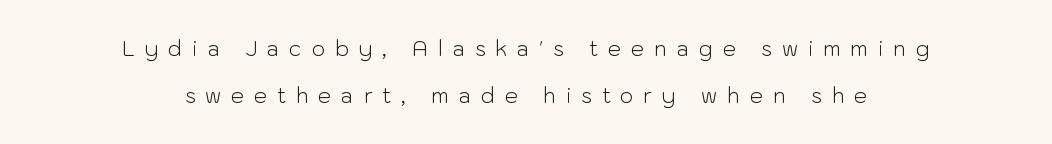
The image shows 21 px text type, upright; set centered, loose line spacing (2.24x), unusually wide letter spacing (+0.47 em), not underlined.
